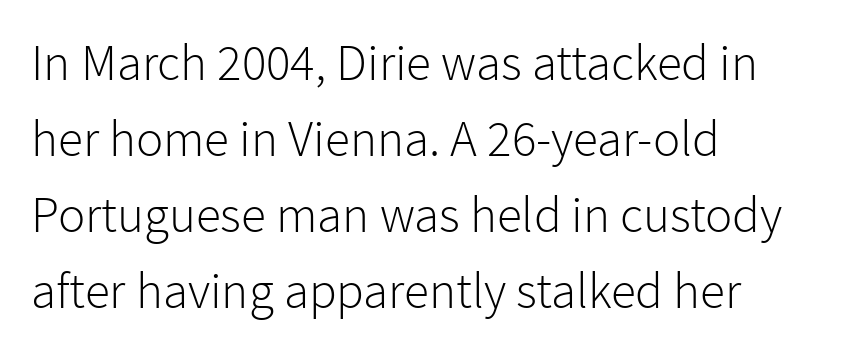
Q: Is the text bold? A: No.
Q: Is the text italic (slanted)? A: No, it is upright.
Q: Is the typeface a serif or a sans-serif typeface? A: Sans-serif.
Q: Is the text underlined? A: No.
Q: How is the paragraph aligned? A: Left-aligned.
Q: Is the spacing between letters normal or unusually wide? A: Normal.
Q: Is the spacing between lines tight, normal or loose? A: Normal.
Q: Width (condensed, normal, or wide)? A: Normal.
Q: Stroke contrast? A: Low.
Q: x-height? A: Medium.
Q: Monospaced? A: No.
